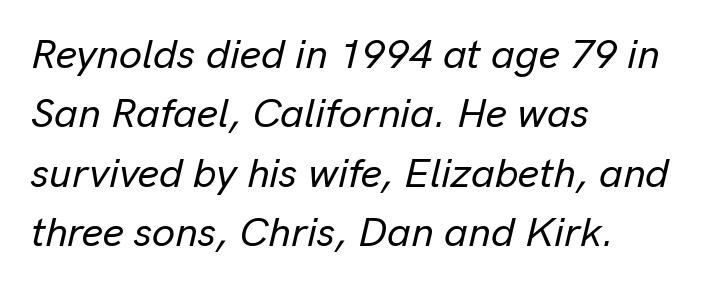
Q: Is the text italic (slanted)? A: Yes, it leans right by about 13 degrees.
Q: Is the text underlined? A: No.
Q: How is the paragraph aligned? A: Left-aligned.
Q: Is the spacing between letters normal or unusually wide? A: Normal.
Q: Is the spacing between lines tight, normal or loose? A: Normal.
Q: Width (condensed, normal, or wide)? A: Normal.
Q: Stroke contrast? A: Low.
Q: x-height? A: Medium.
Q: Monospaced? A: No.
